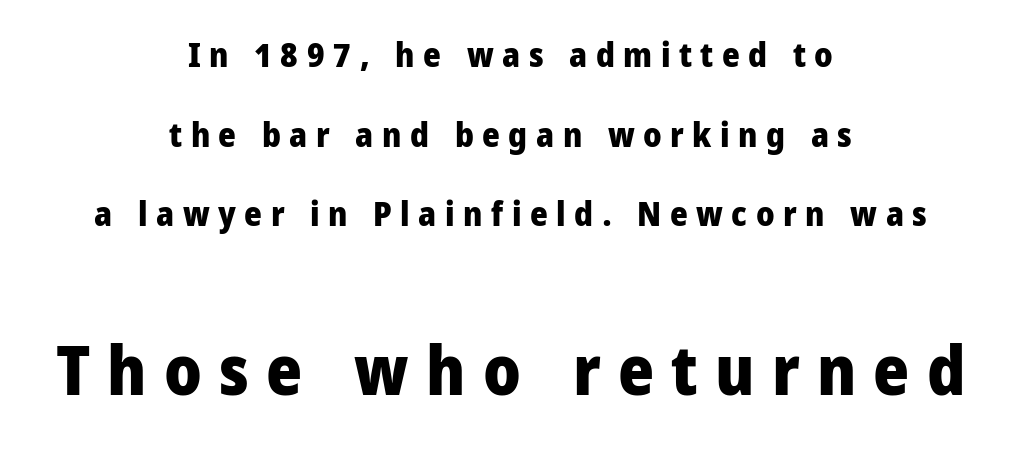
{"serif": "no", "italic": "no", "bold": "yes", "weight": "heavy", "width": "condensed", "stroke_contrast": "low", "x_height": "large", "monospaced": "no", "underline": "no", "align": "center", "line_spacing": "loose", "line_spacing_ratio": 2.34, "letter_spacing": "wide", "letter_spacing_em": 0.25, "larger_block": "second", "size_ratio": 2.03, "glyph_px": 69}
